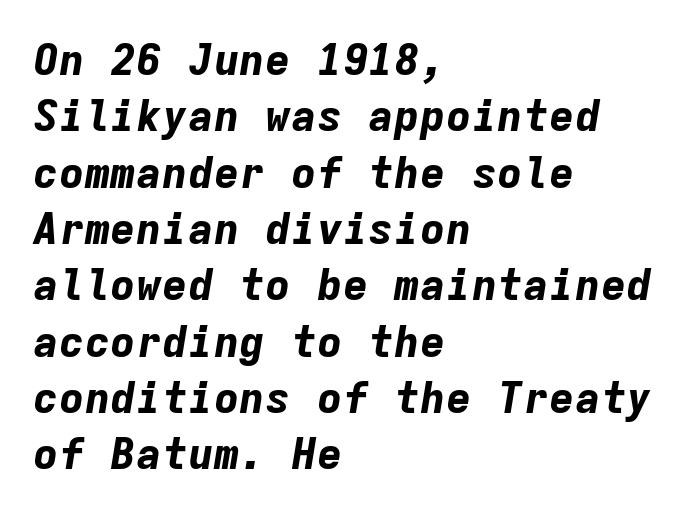
The image shows 43 px bold type, italic (leaning right), monospaced; set left-aligned, normal line spacing (1.31x), normal letter spacing, not underlined; low stroke contrast and a medium x-height.
